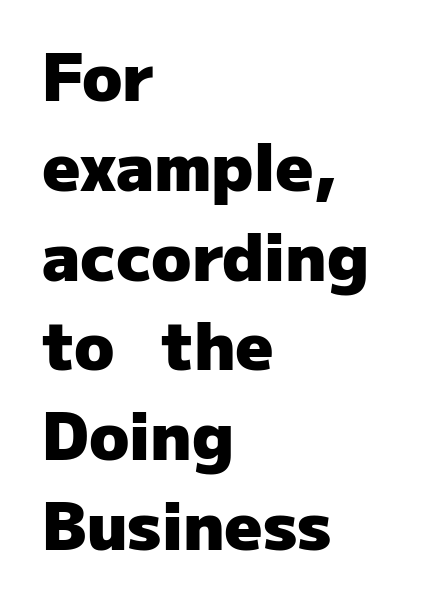
The image shows 66 px heavy sans-serif type, upright; set left-aligned, normal line spacing (1.36x), normal letter spacing, not underlined; low stroke contrast and a medium x-height.
